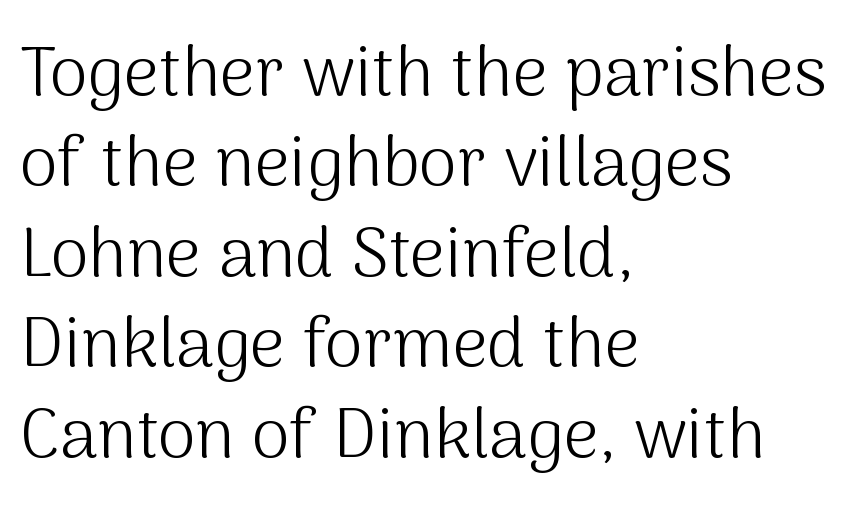
Q: Is the text bold? A: No.
Q: Is the text italic (slanted)? A: No, it is upright.
Q: Is the typeface a serif or a sans-serif typeface? A: Sans-serif.
Q: Is the text underlined? A: No.
Q: How is the paragraph aligned? A: Left-aligned.
Q: Is the spacing between letters normal or unusually wide? A: Normal.
Q: Is the spacing between lines tight, normal or loose? A: Normal.
Q: Width (condensed, normal, or wide)? A: Normal.
Q: Stroke contrast? A: Medium.
Q: x-height? A: Medium.
Q: Monospaced? A: No.
